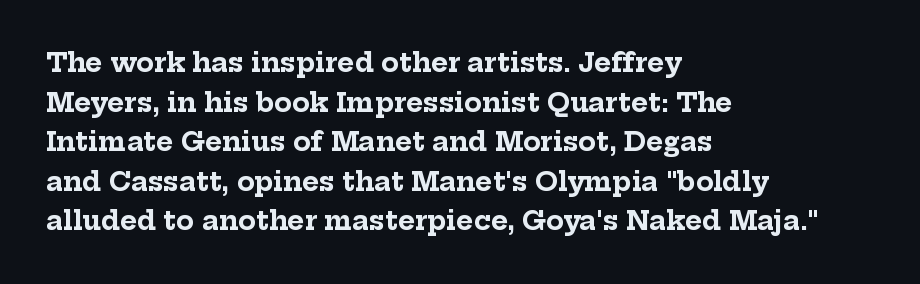
Line spacing here is normal. Words float on clear page, feet unadorned. Each glyph is drawn with heavy, bold strokes. There is no visible air inserted between adjacent glyphs. These lines are set flush left with a ragged right edge. This is roman type, the default non-slanted kind.
